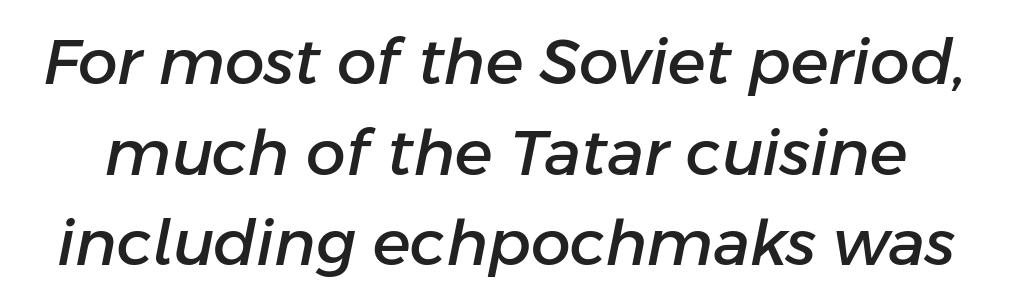
Q: Is the text italic (slanted)? A: Yes, it leans right by about 11 degrees.
Q: Is the text underlined? A: No.
Q: Is the spacing between letters normal or unusually wide? A: Normal.
Q: Is the spacing between lines tight, normal or loose? A: Normal.
Q: Width (condensed, normal, or wide)? A: Normal.
Q: Stroke contrast? A: Low.
Q: x-height? A: Medium.
Q: Monospaced? A: No.
